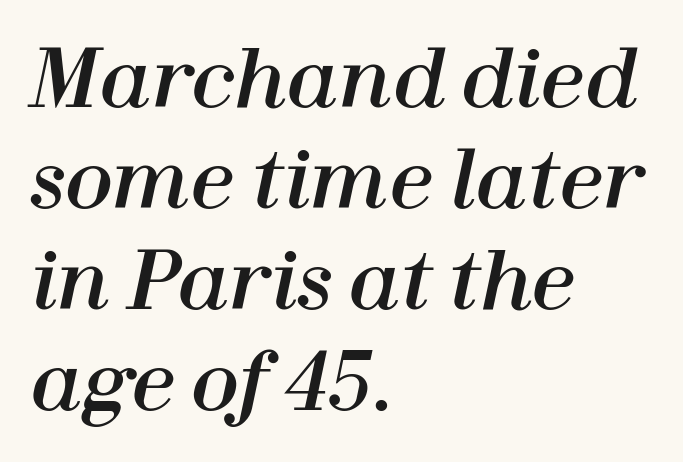
Q: Is the text italic (slanted)? A: Yes, it leans right by about 12 degrees.
Q: Is the text underlined? A: No.
Q: How is the paragraph aligned? A: Left-aligned.
Q: Is the spacing between letters normal or unusually wide? A: Normal.
Q: Is the spacing between lines tight, normal or loose? A: Normal.
Q: Width (condensed, normal, or wide)? A: Normal.
Q: Stroke contrast? A: High.
Q: x-height? A: Medium.
Q: Monospaced? A: No.
